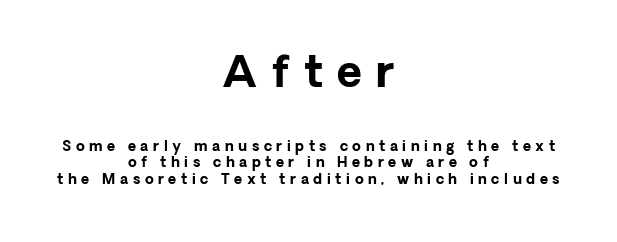
The image shows 43 px bold sans-serif type, upright; set centered, line spacing 1.19x, unusually wide letter spacing (+0.33 em), not underlined; the first (top) block is 3.07x larger; low stroke contrast and a medium x-height.
